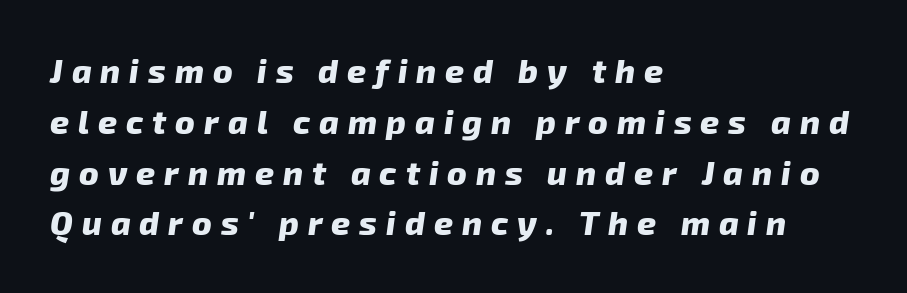
{"italic": "yes", "lean": "right", "slant_degrees": 8, "bold": "yes", "weight": "heavy", "width": "normal", "stroke_contrast": "low", "x_height": "medium", "monospaced": "no", "underline": "no", "align": "left", "line_spacing": "normal", "line_spacing_ratio": 1.54, "letter_spacing": "wide", "letter_spacing_em": 0.27, "glyph_px": 33}
